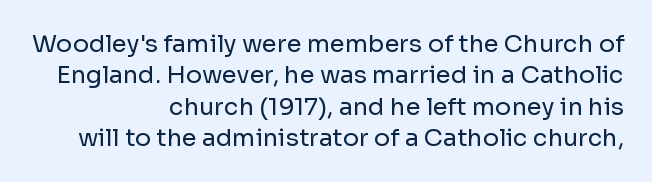
Q: Is the text bold? A: No.
Q: Is the text italic (slanted)? A: No, it is upright.
Q: Is the text underlined? A: No.
Q: How is the paragraph aligned? A: Right-aligned.
Q: Is the spacing between letters normal or unusually wide? A: Normal.
Q: Is the spacing between lines tight, normal or loose? A: Normal.
